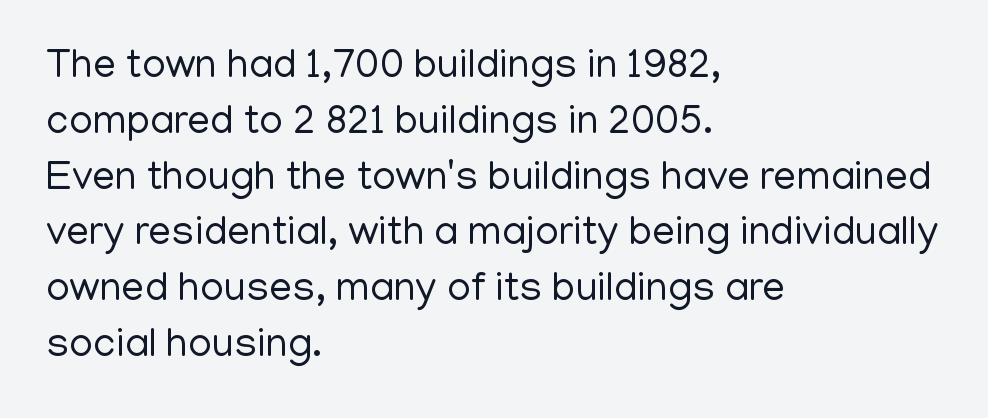
When letters stand straight like this, we call the style roman or upright. The letterforms sit at book weight or below. Note the varied advance widths — an 'i' is clearly narrower than an 'm'. The lines sit at an ordinary, default distance from one another.
